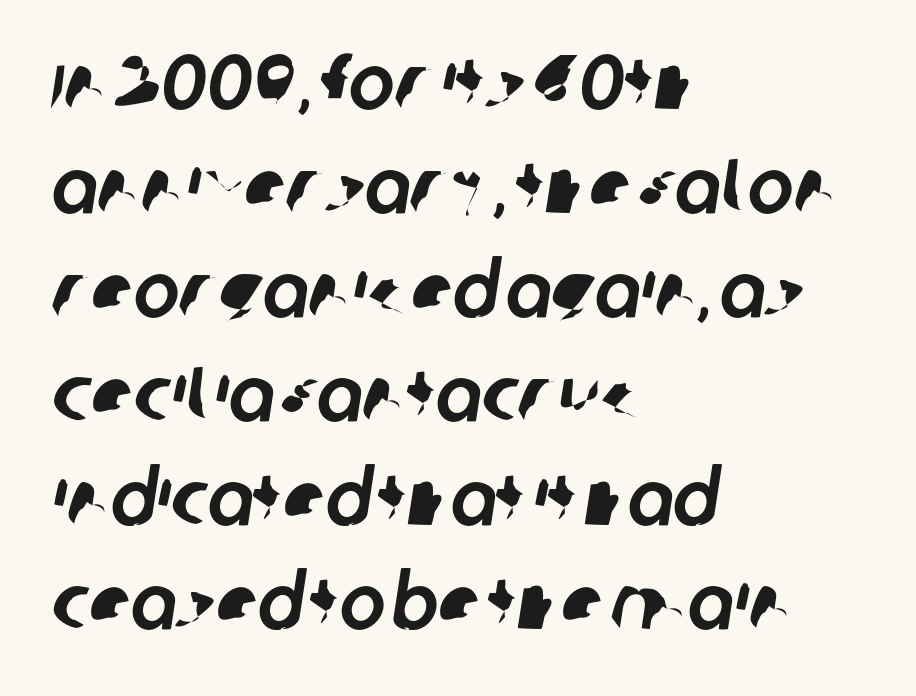
Q: Is the typeface a serif or a sans-serif typeface? A: Sans-serif.
Q: Is the text underlined? A: No.
Q: How is the paragraph aligned? A: Left-aligned.
Q: Is the spacing between letters normal or unusually wide? A: Normal.
Q: Is the spacing between lines tight, normal or loose? A: Normal.
Q: Width (condensed, normal, or wide)? A: Normal.
Q: Stroke contrast? A: Low.
Q: x-height? A: Large.
Q: Monospaced? A: No.
